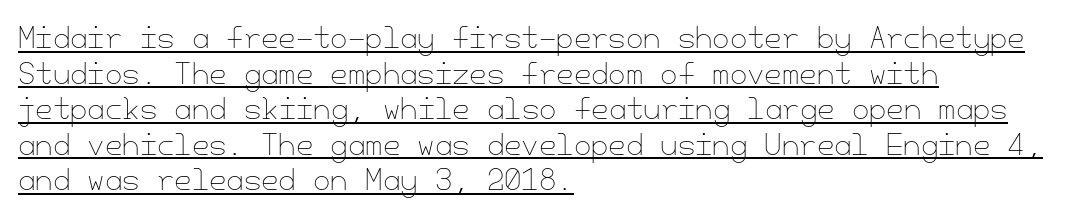
What decoration does the sample have? An underline. The paragraph has a hard left edge and a soft right edge. On a weight scale, this lands at 450 or below. A typesetter would call this zero additional tracking. It's the straight-up-and-down kind of type.
